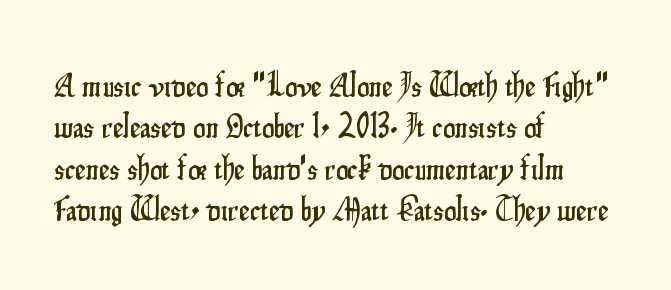
The image shows 34 px condensed sans-serif type, upright; set left-aligned, line spacing 1.22x, normal letter spacing, not underlined; low stroke contrast and a small x-height.
